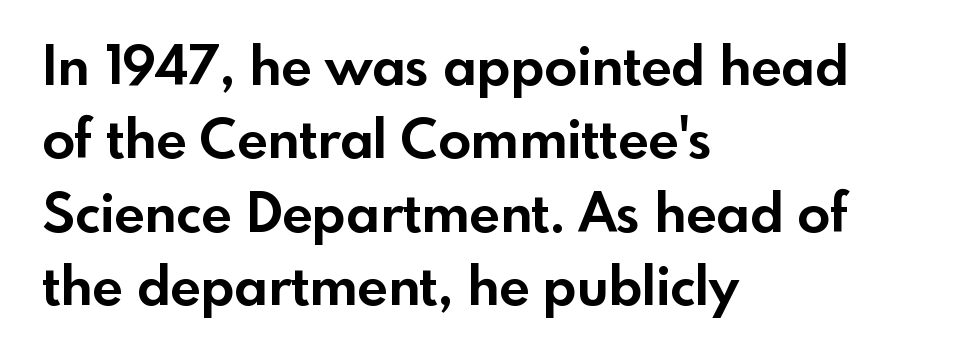
Here the glyphs are tracked normally, forming tight word shapes. Line beginnings align vertically; line endings do not. No word sits above an underline. Quick note: interline space is typical. Does the lettering tilt? It doesn't — this is upright.
